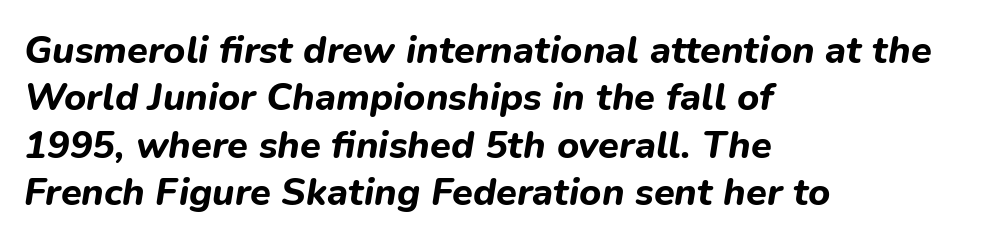
{"italic": "yes", "lean": "right", "slant_degrees": 9, "bold": "yes", "weight": "bold", "width": "normal", "stroke_contrast": "low", "x_height": "medium", "monospaced": "no", "underline": "no", "align": "left", "line_spacing": "normal", "line_spacing_ratio": 1.25, "letter_spacing": "normal", "letter_spacing_em": 0.0, "glyph_px": 38}
